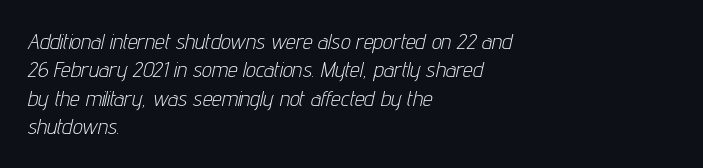
{"italic": "yes", "lean": "right", "slant_degrees": 12, "bold": "no", "underline": "no", "align": "left", "line_spacing": "normal", "line_spacing_ratio": 1.29, "letter_spacing": "normal", "letter_spacing_em": 0.0, "glyph_px": 22}
